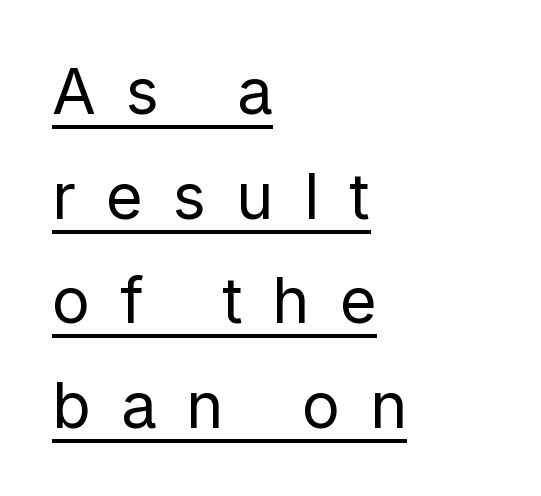
{"serif": "no", "italic": "no", "bold": "no", "weight": "regular", "width": "normal", "stroke_contrast": "low", "x_height": "medium", "monospaced": "no", "underline": "yes", "align": "left", "line_spacing": "normal", "line_spacing_ratio": 1.66, "letter_spacing": "wide", "letter_spacing_em": 0.48, "glyph_px": 63}
